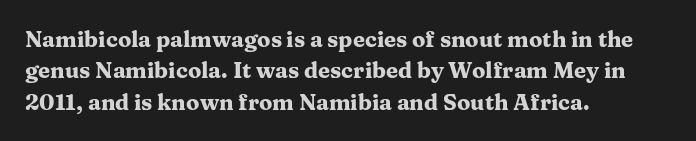
The vertical gap from one line to the next is medium. Bold? Absolutely — the strokes are thick and heavy. Plain, unruled lines of type. The ragged edge is on the right, which tells us the setting is flush left.
